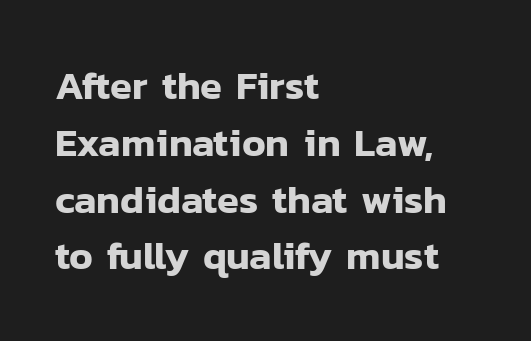
The image shows 40 px sans-serif type, upright; set left-aligned, normal line spacing (1.42x), normal letter spacing, not underlined; low stroke contrast and a medium x-height.
